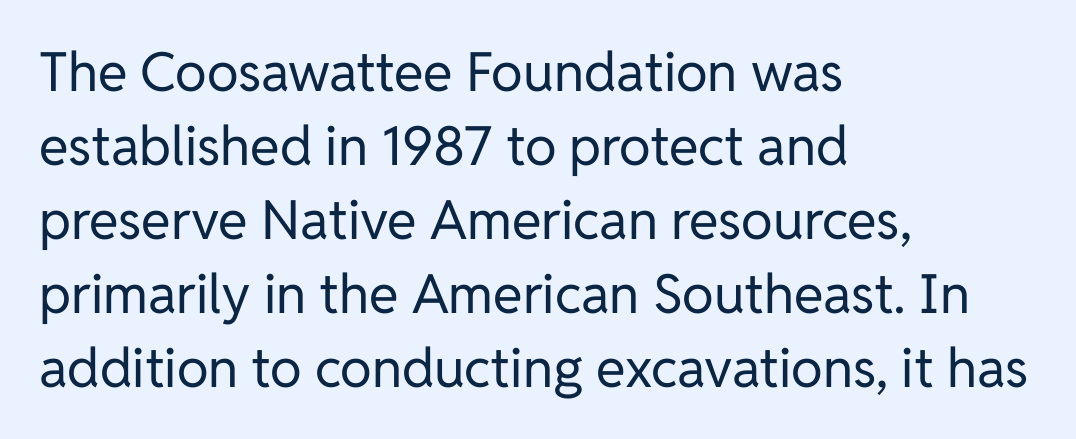
Grotesque or geometric, the face here clearly has no serifs. Vertically, the passage feels balanced, rows spaced as you'd expect. The lettering stays uniformly vertical, giving the passage a roman look. A typesetter would call this proportional, since set widths differ per character. Short note: letters normally spaced.
